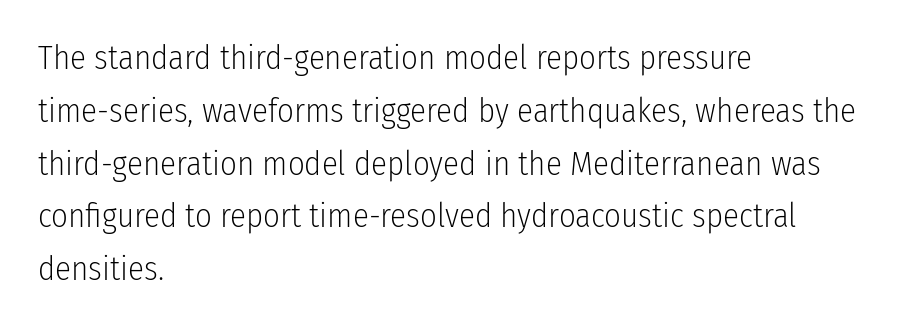
Q: Is the text bold? A: No.
Q: Is the text italic (slanted)? A: No, it is upright.
Q: Is the typeface a serif or a sans-serif typeface? A: Sans-serif.
Q: Is the text underlined? A: No.
Q: How is the paragraph aligned? A: Left-aligned.
Q: Is the spacing between letters normal or unusually wide? A: Normal.
Q: Is the spacing between lines tight, normal or loose? A: Normal.
Q: Width (condensed, normal, or wide)? A: Condensed.
Q: Stroke contrast? A: Low.
Q: x-height? A: Medium.
Q: Monospaced? A: No.
